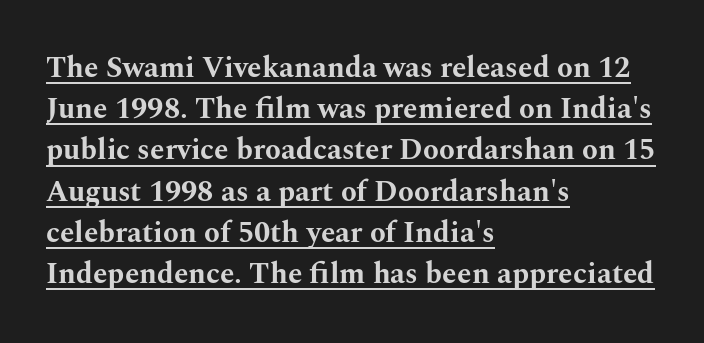
Interline gaps are of average width in this sample. These lines stack with their left ends in a neat column. This sample has the flowing, uneven cadence of proportional lettering. Tracking here is standard; glyphs follow each other at the usual distance. As a designer I'd log this as weight 700, bold. The specimen reads as upright at a glance.
